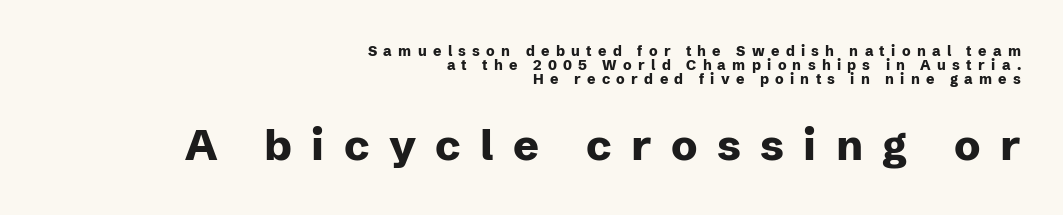
{"serif": "no", "italic": "no", "bold": "yes", "weight": "heavy", "width": "normal", "stroke_contrast": "low", "x_height": "medium", "monospaced": "no", "underline": "no", "align": "right", "line_spacing": "tight", "line_spacing_ratio": 1.0, "letter_spacing": "wide", "letter_spacing_em": 0.45, "larger_block": "second", "size_ratio": 3.07, "glyph_px": 43}
